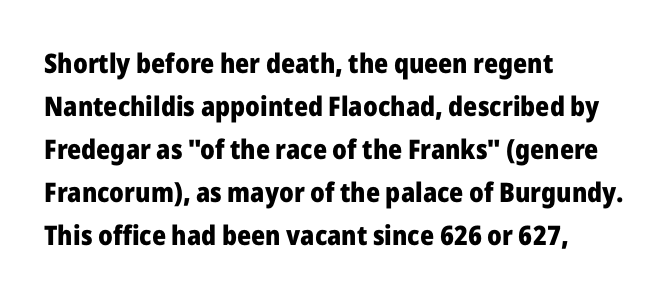
Typesetter's note: full bold, strokes at maximum text heaviness. Quick note: interline space is typical. Compared with a centered layout, this one pins lines to the left instead. Tall strokes in this sample are plumb rather than angled. The tracking reads as untouched default to a designer's eye. Has an underline been added? It has not.
